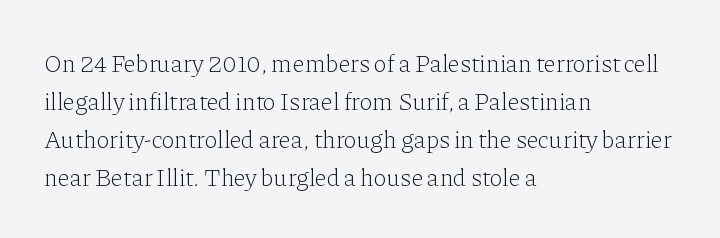
{"italic": "no", "bold": "no", "underline": "no", "align": "left", "line_spacing": "normal", "line_spacing_ratio": 1.52, "letter_spacing": "normal", "letter_spacing_em": 0.0, "glyph_px": 25}
